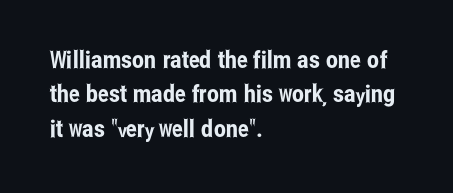
The rows are spaced the way most documents space them. Italic: no, the glyphs are upright roman. Reading down the block, your eye returns to a fixed left position each line. The words here are not underlined. Nothing unusual about the tracking: characters are spaced as the font intends.
